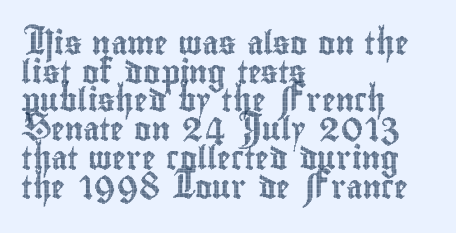
The image shows 23 px text type, upright; set left-aligned, normal line spacing (1.25x), normal letter spacing, not underlined.
